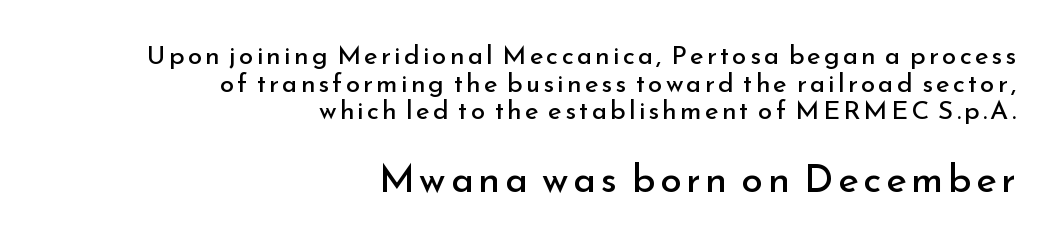
Baseline-to-baseline distance is barely more than the letter height. Weight: in the light-to-regular range. Reading top to bottom, the characters get bigger at the block break. I'd call this a sans setting — the letters go barefoot.
